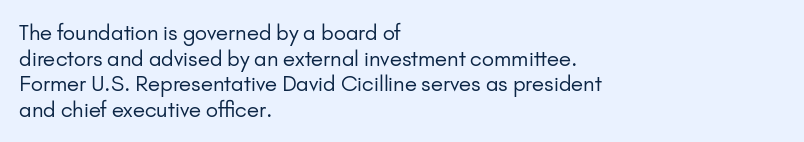
The image shows 21 px text type, upright; set left-aligned, line spacing 1.22x, normal letter spacing, not underlined.
